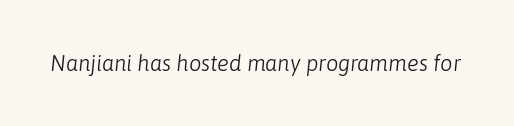
{"italic": "yes", "lean": "right", "slant_degrees": 6, "bold": "no", "underline": "no", "letter_spacing": "normal", "letter_spacing_em": 0.0, "glyph_px": 22}
